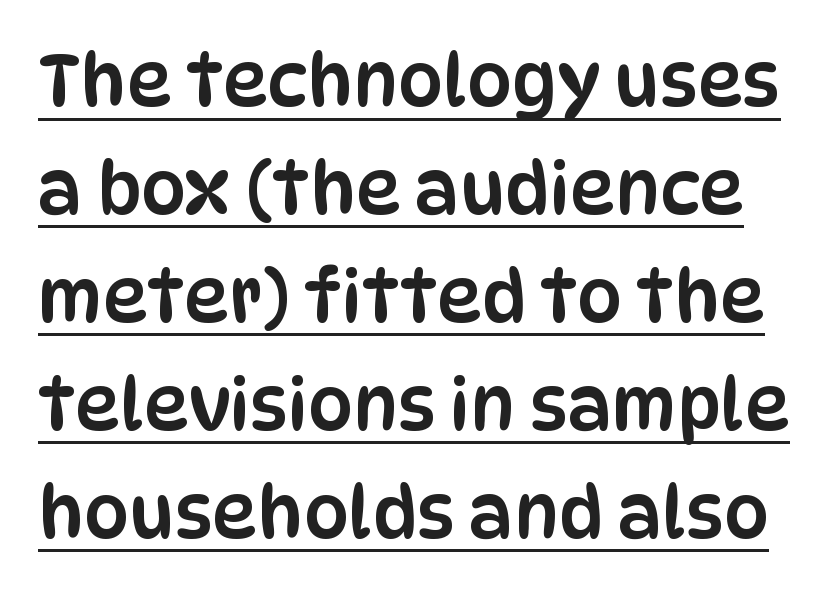
The image shows 71 px condensed sans-serif type, upright; set normal line spacing (1.52x), normal letter spacing, underlined; low stroke contrast and a large x-height.
